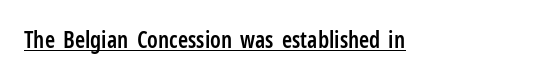
A typesetter would call this zero additional tracking. The rendered words wear a rule along their underside. Every character sits straight up, as roman type does. Typesetter's note: demi weight, one step under bold.
